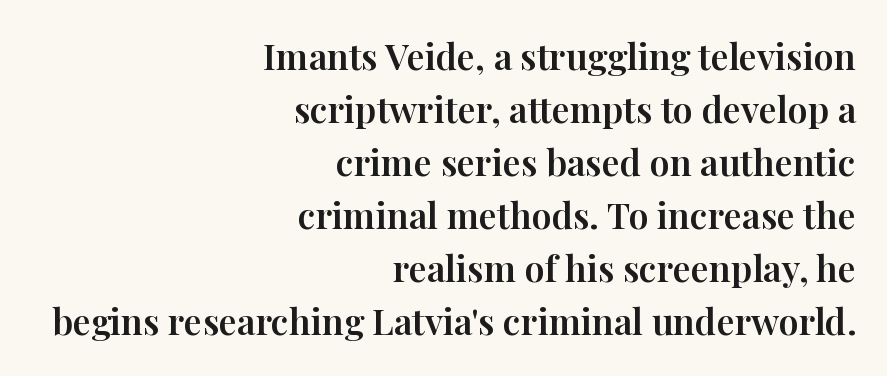
The image shows 36 px serif type, upright; set right-aligned, normal line spacing (1.47x), normal letter spacing, not underlined; high stroke contrast and a medium x-height.
